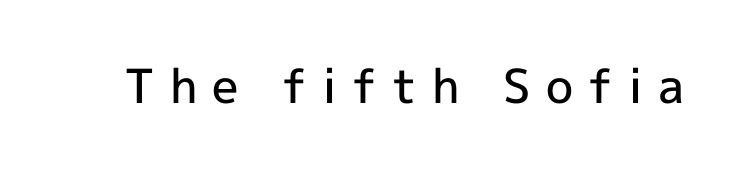
The image shows 47 px semibold sans-serif type, upright; set unusually wide letter spacing (+0.32 em), not underlined; a medium x-height.
